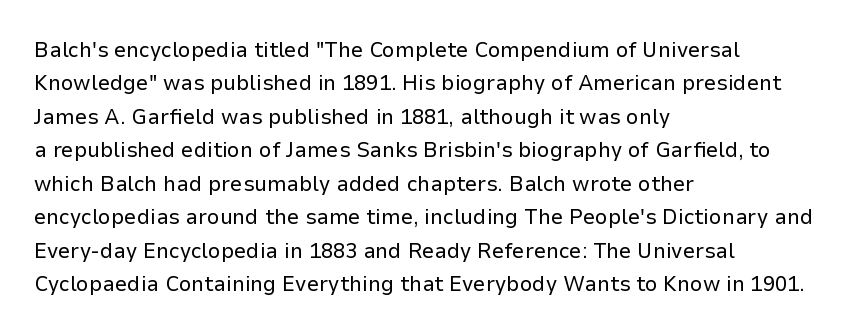
Q: Is the text bold? A: No.
Q: Is the text italic (slanted)? A: No, it is upright.
Q: Is the text underlined? A: No.
Q: How is the paragraph aligned? A: Left-aligned.
Q: Is the spacing between letters normal or unusually wide? A: Normal.
Q: Is the spacing between lines tight, normal or loose? A: Normal.
